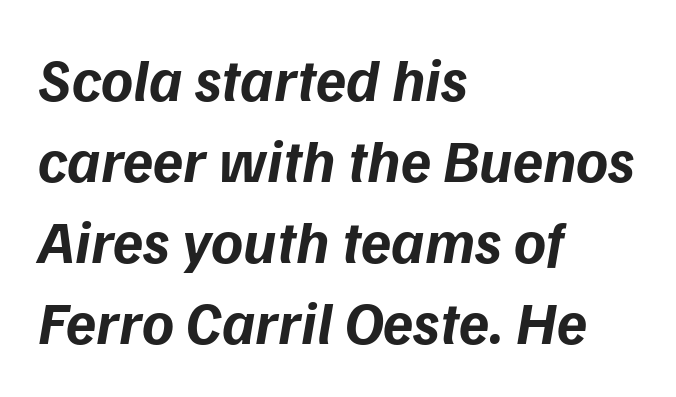
The image shows 61 px bold type, italic (leaning right); set left-aligned, normal line spacing (1.33x), normal letter spacing, not underlined; low stroke contrast and a medium x-height.
